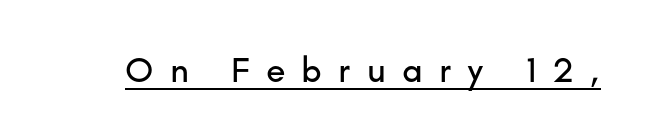
It's the straight-up-and-down kind of type. The letters advance in unequal steps, a hallmark of proportional type. This sample uses a sans-serif face. Quick note: underline on. Words appear elongated and porous because spacing is wide.
